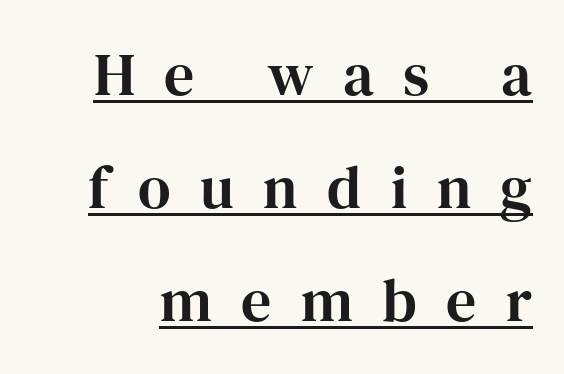
{"serif": "yes", "italic": "no", "width": "normal", "stroke_contrast": "high", "x_height": "medium", "monospaced": "no", "underline": "yes", "line_spacing_ratio": 1.88, "letter_spacing": "wide", "letter_spacing_em": 0.49, "glyph_px": 60}
